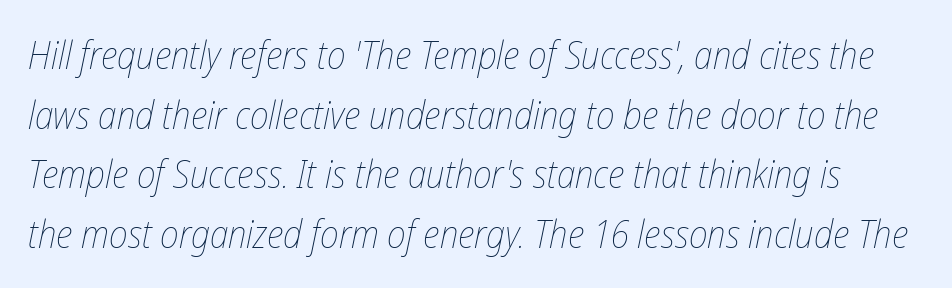
Q: Is the text bold? A: No.
Q: Is the text italic (slanted)? A: Yes, it leans right by about 12 degrees.
Q: Is the text underlined? A: No.
Q: Is the spacing between letters normal or unusually wide? A: Normal.
Q: Is the spacing between lines tight, normal or loose? A: Normal.
Q: Width (condensed, normal, or wide)? A: Condensed.
Q: Stroke contrast? A: Low.
Q: x-height? A: Medium.
Q: Monospaced? A: No.
